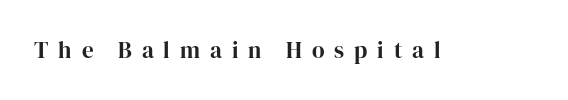
Q: Is the text bold? A: Yes.
Q: Is the text italic (slanted)? A: No, it is upright.
Q: Is the text underlined? A: No.
Q: Is the spacing between letters normal or unusually wide? A: Unusually wide.
